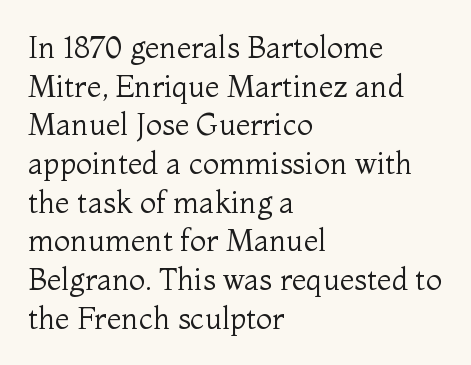
Q: Is the text bold? A: No.
Q: Is the text italic (slanted)? A: No, it is upright.
Q: Is the typeface a serif or a sans-serif typeface? A: Serif.
Q: Is the text underlined? A: No.
Q: How is the paragraph aligned? A: Left-aligned.
Q: Is the spacing between letters normal or unusually wide? A: Normal.
Q: Is the spacing between lines tight, normal or loose? A: Normal.
Q: Width (condensed, normal, or wide)? A: Normal.
Q: Stroke contrast? A: Medium.
Q: x-height? A: Medium.
Q: Monospaced? A: No.
